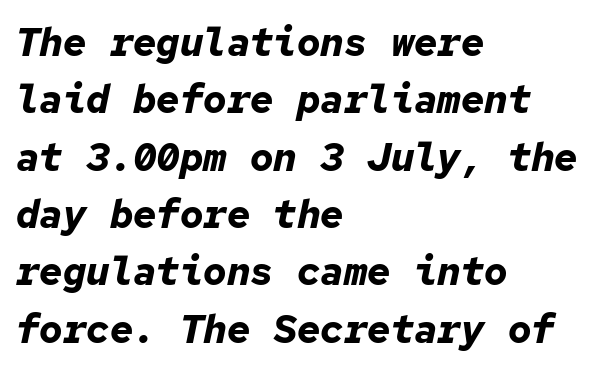
{"italic": "yes", "lean": "right", "slant_degrees": 12, "bold": "yes", "weight": "bold", "width": "normal", "stroke_contrast": "low", "x_height": "medium", "monospaced": "yes", "underline": "no", "align": "left", "line_spacing": "normal", "line_spacing_ratio": 1.47, "letter_spacing": "normal", "letter_spacing_em": 0.0, "glyph_px": 39}
